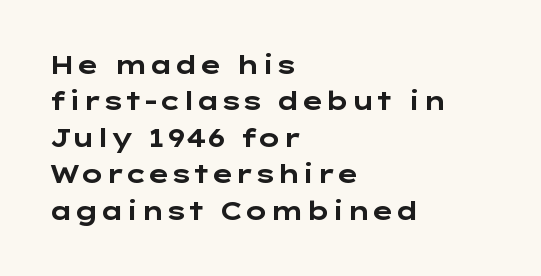
The letters are bold, with thick, heavy strokes. If you measured baseline to baseline, you'd find a middling distance. Posture: straight, roman, zero tilt. No word sits above an underline.
